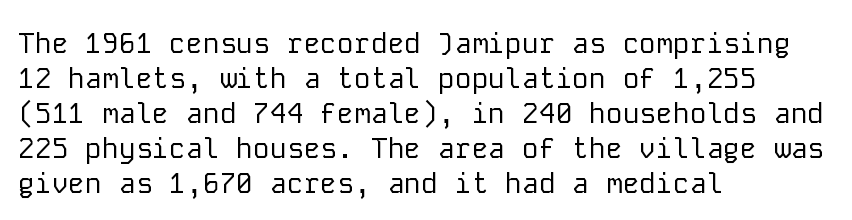
Q: Is the text bold? A: No.
Q: Is the text italic (slanted)? A: No, it is upright.
Q: Is the typeface a serif or a sans-serif typeface? A: Sans-serif.
Q: Is the text underlined? A: No.
Q: How is the paragraph aligned? A: Left-aligned.
Q: Is the spacing between letters normal or unusually wide? A: Normal.
Q: Is the spacing between lines tight, normal or loose? A: Normal.
Q: Width (condensed, normal, or wide)? A: Normal.
Q: Stroke contrast? A: Low.
Q: x-height? A: Medium.
Q: Monospaced? A: Yes.
